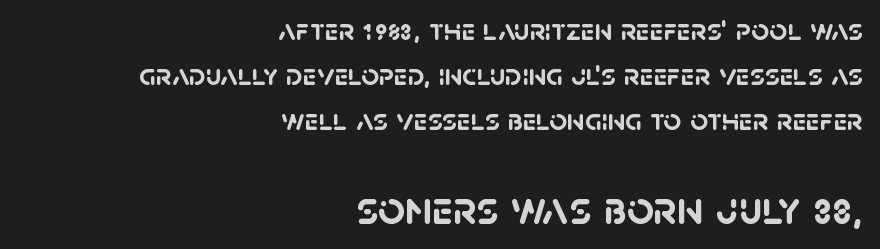
The image shows 47 px semibold sans-serif type; set right-aligned, normal line spacing (1.45x), normal letter spacing, not underlined; the second (bottom) block is 1.52x larger; low stroke contrast and a large x-height.
